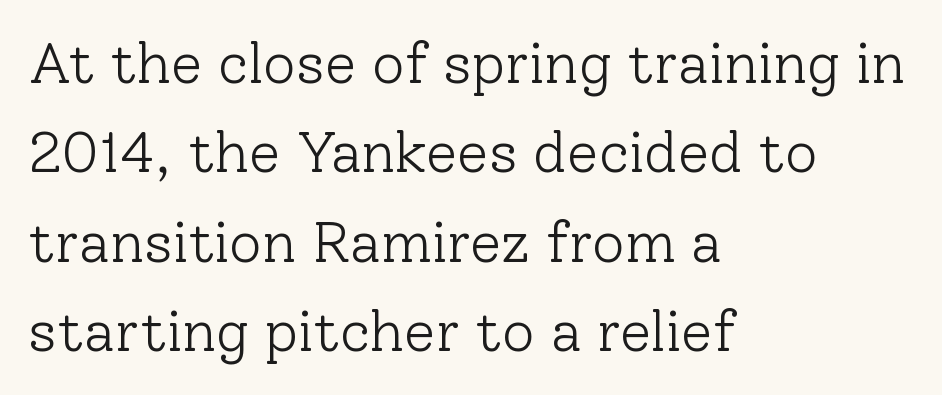
The image shows 57 px light serif type, upright; set left-aligned, normal line spacing (1.57x), normal letter spacing, not underlined; low stroke contrast and a medium x-height.
